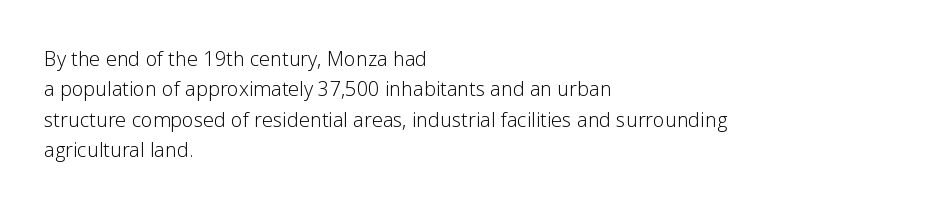
Q: Is the text bold? A: No.
Q: Is the text italic (slanted)? A: No, it is upright.
Q: Is the text underlined? A: No.
Q: How is the paragraph aligned? A: Left-aligned.
Q: Is the spacing between letters normal or unusually wide? A: Normal.
Q: Is the spacing between lines tight, normal or loose? A: Normal.
